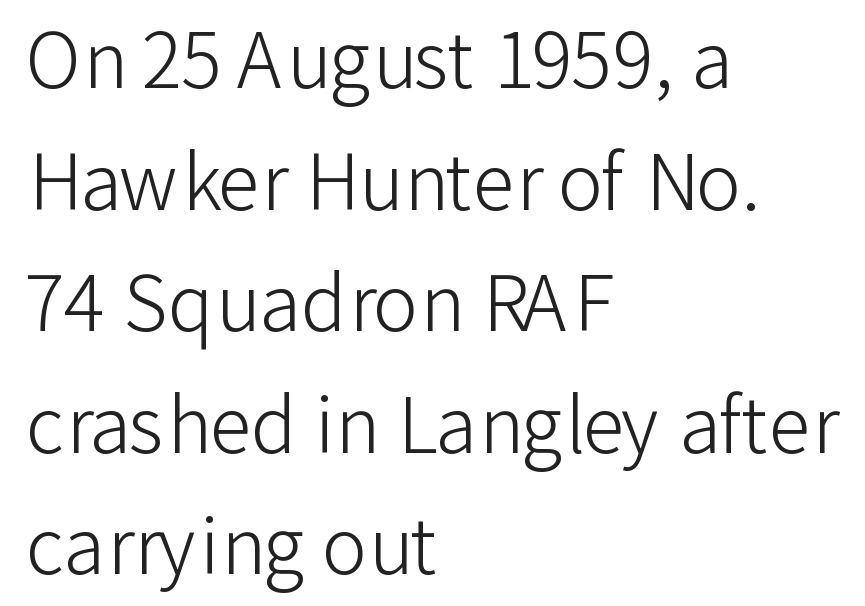
The image shows 76 px light sans-serif type, upright; set left-aligned, normal line spacing (1.6x), normal letter spacing, not underlined; low stroke contrast and a medium x-height.
